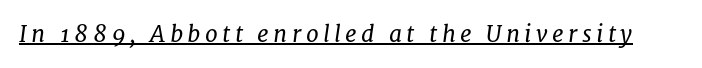
{"italic": "yes", "lean": "right", "slant_degrees": 8, "bold": "no", "underline": "yes", "glyph_px": 23}
